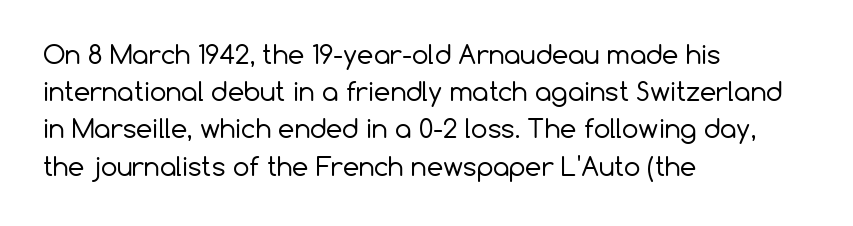
The image shows 26 px text type, upright; set left-aligned, normal line spacing (1.43x), normal letter spacing, not underlined.
